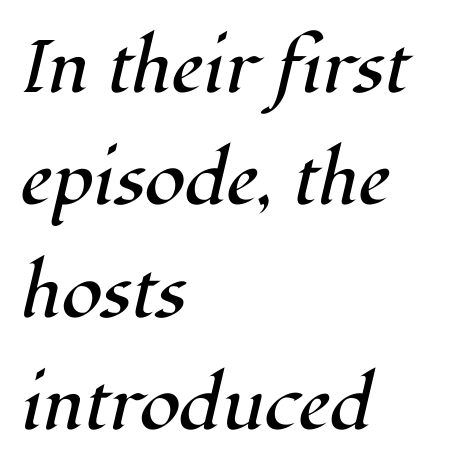
Q: Is the text bold? A: No.
Q: Is the text italic (slanted)? A: Yes, it leans right by about 12 degrees.
Q: Is the typeface a serif or a sans-serif typeface? A: Serif.
Q: Is the text underlined? A: No.
Q: How is the paragraph aligned? A: Left-aligned.
Q: Is the spacing between letters normal or unusually wide? A: Normal.
Q: Is the spacing between lines tight, normal or loose? A: Normal.
Q: Width (condensed, normal, or wide)? A: Normal.
Q: Stroke contrast? A: High.
Q: x-height? A: Medium.
Q: Monospaced? A: No.
